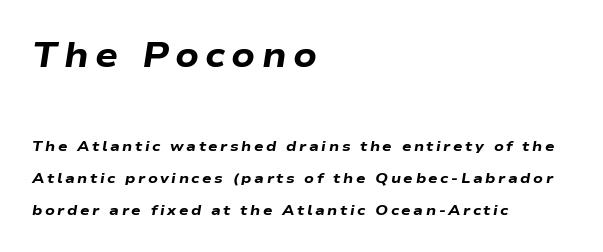
The setting favours the left margin, as ordinary paragraphs usually do. Decoration check: the copy has no underline. Each letter keeps its own natural width here, so spacing adapts to shape. Does the weight exceed regular? Yes, all the way to bold.
